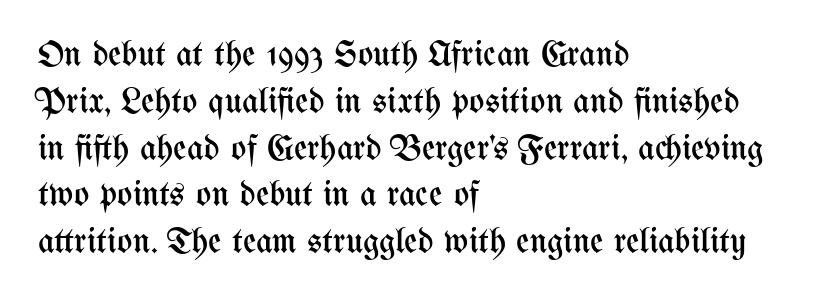
The image shows 36 px regular-weight, condensed type, upright; set left-aligned, normal line spacing (1.3x), normal letter spacing, not underlined; medium stroke contrast and a medium x-height.
